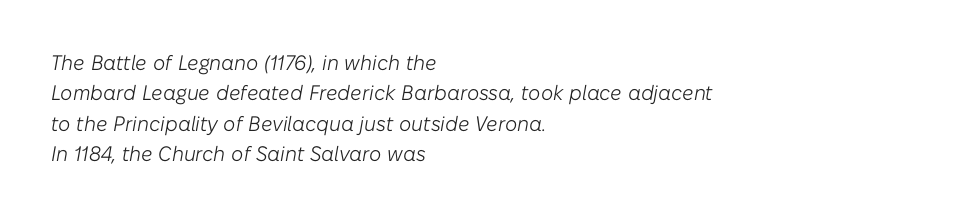
Q: Is the text bold? A: No.
Q: Is the text italic (slanted)? A: Yes, it leans right by about 10 degrees.
Q: Is the text underlined? A: No.
Q: How is the paragraph aligned? A: Left-aligned.
Q: Is the spacing between letters normal or unusually wide? A: Normal.
Q: Is the spacing between lines tight, normal or loose? A: Normal.
